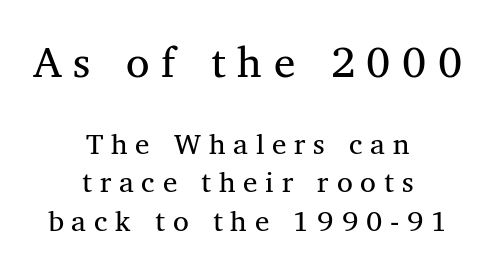
The image shows 43 px regular-weight serif type, upright; set centered, normal line spacing (1.33x), unusually wide letter spacing (+0.27 em), not underlined; the first (top) block is 1.48x larger; medium stroke contrast and a medium x-height.
